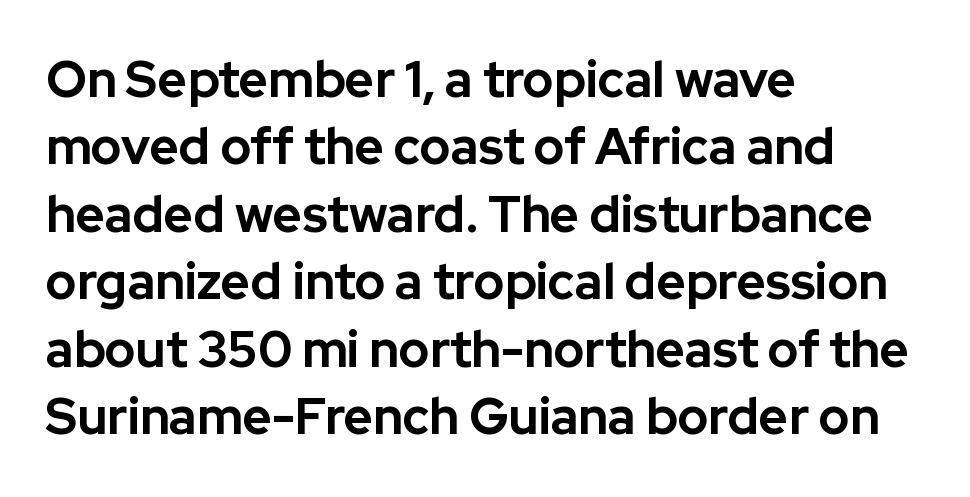
{"serif": "no", "italic": "no", "bold": "yes", "weight": "bold", "width": "normal", "stroke_contrast": "low", "x_height": "medium", "monospaced": "no", "underline": "no", "align": "left", "line_spacing": "normal", "line_spacing_ratio": 1.35, "letter_spacing": "normal", "letter_spacing_em": 0.0, "glyph_px": 50}
